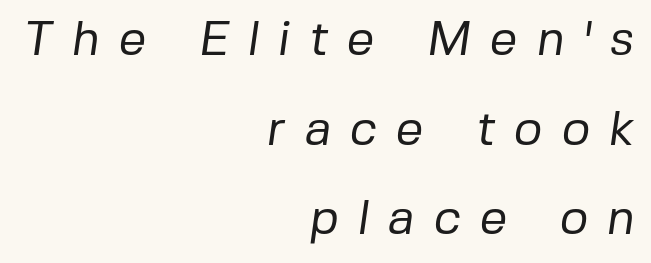
{"serif": "no", "bold": "no", "weight": "regular", "width": "normal", "stroke_contrast": "low", "x_height": "medium", "monospaced": "no", "underline": "no", "align": "right", "line_spacing_ratio": 1.83, "letter_spacing": "wide", "letter_spacing_em": 0.38, "glyph_px": 49}
